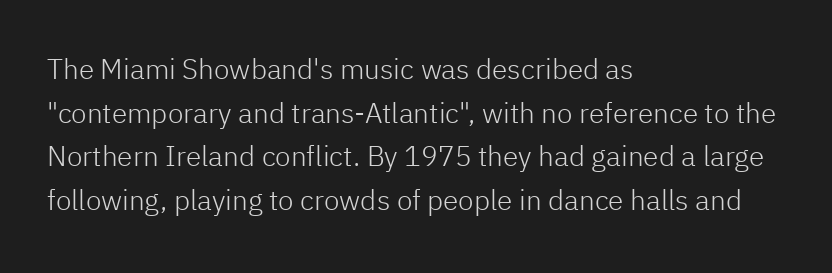
Q: Is the text bold? A: No.
Q: Is the text italic (slanted)? A: No, it is upright.
Q: Is the typeface a serif or a sans-serif typeface? A: Sans-serif.
Q: Is the text underlined? A: No.
Q: How is the paragraph aligned? A: Left-aligned.
Q: Is the spacing between letters normal or unusually wide? A: Normal.
Q: Is the spacing between lines tight, normal or loose? A: Normal.
Q: Width (condensed, normal, or wide)? A: Normal.
Q: Stroke contrast? A: Low.
Q: x-height? A: Medium.
Q: Monospaced? A: No.
